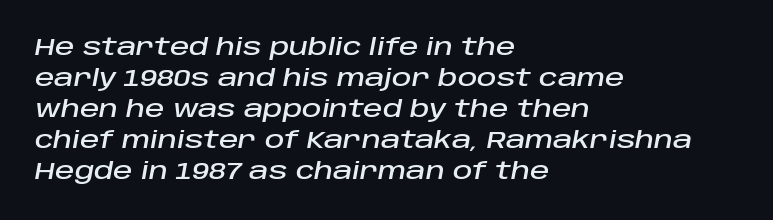
The image shows 24 px text type, italic (leaning right); set left-aligned, normal line spacing (1.29x), normal letter spacing, not underlined.
